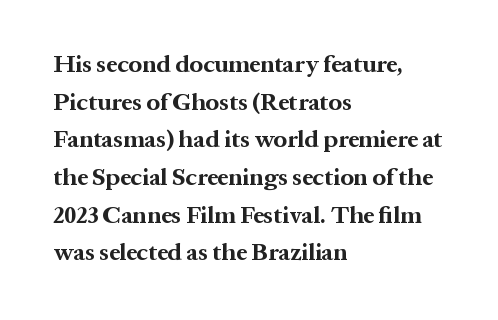
{"italic": "no", "bold": "yes", "underline": "no", "align": "left", "line_spacing": "normal", "line_spacing_ratio": 1.57, "letter_spacing": "normal", "letter_spacing_em": 0.0, "glyph_px": 24}
